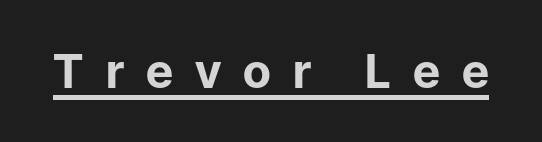
Observe the absence of serifs on each vertical stroke in this sample. Substantial extra tracking has been applied to these lines. A rule runs beneath these lines of type. As a designer I'd log this as weight 700, bold. A typesetter would call this proportional, since set widths differ per character.
